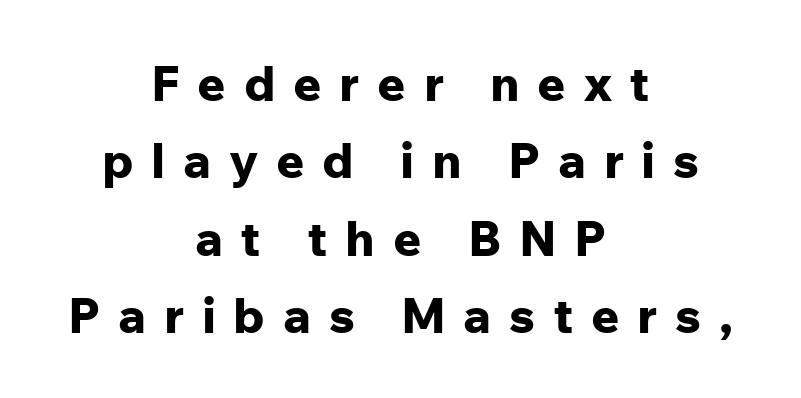
Q: Is the text bold? A: Yes.
Q: Is the text italic (slanted)? A: No, it is upright.
Q: Is the typeface a serif or a sans-serif typeface? A: Sans-serif.
Q: Is the text underlined? A: No.
Q: How is the paragraph aligned? A: Centered.
Q: Is the spacing between letters normal or unusually wide? A: Unusually wide.
Q: Is the spacing between lines tight, normal or loose? A: Normal.
Q: Width (condensed, normal, or wide)? A: Normal.
Q: Stroke contrast? A: Low.
Q: x-height? A: Medium.
Q: Monospaced? A: No.
